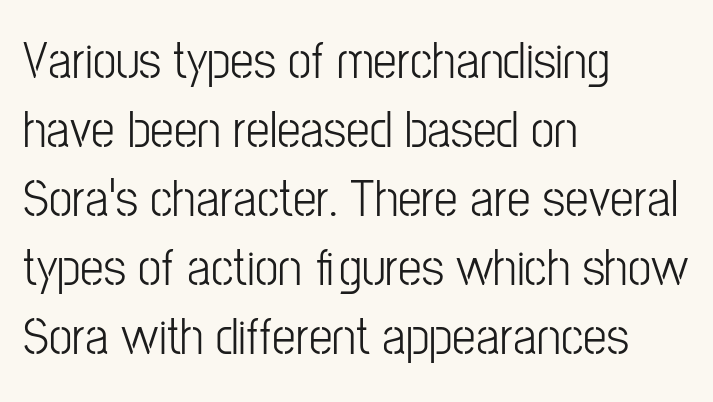
The image shows 53 px light, condensed sans-serif type, upright; set left-aligned, normal line spacing (1.3x), normal letter spacing, not underlined; low stroke contrast and a medium x-height.
